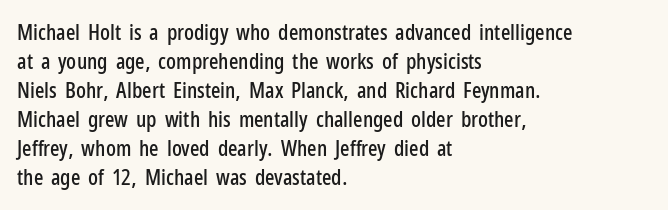
It's the straight-up-and-down kind of type. The horizontal fit of the characters is conventional and even. These lines are set flush left with a ragged right edge. Glance below the letters and you will spot only blank space.
